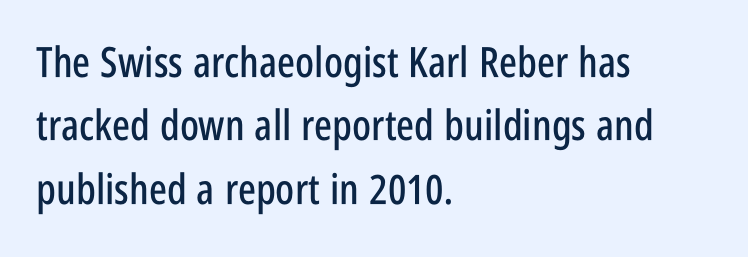
Posture: straight, roman, zero tilt. Examine the stroke ends and you'll find no serifs. Has an underline been added? It has not. Note the varied advance widths — an 'i' is clearly narrower than an 'm'. These lines stack with their left ends in a neat column.
